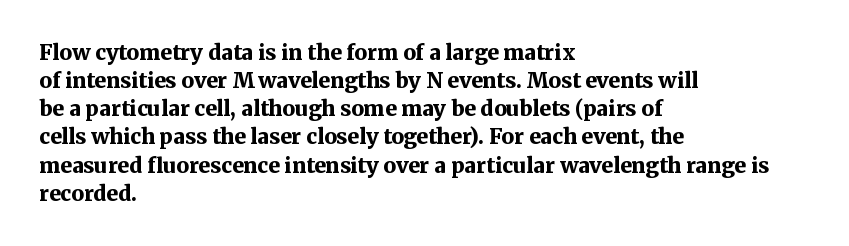
Q: Is the text bold? A: Yes.
Q: Is the text italic (slanted)? A: No, it is upright.
Q: Is the text underlined? A: No.
Q: How is the paragraph aligned? A: Left-aligned.
Q: Is the spacing between letters normal or unusually wide? A: Normal.
Q: Is the spacing between lines tight, normal or loose? A: Normal.
